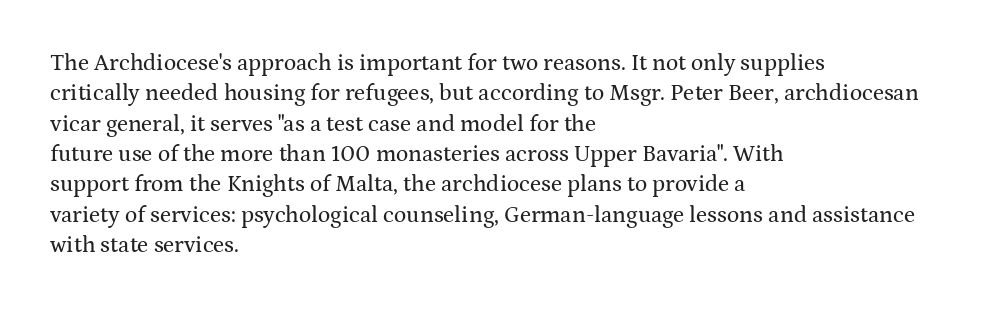
Q: Is the text italic (slanted)? A: No, it is upright.
Q: Is the text underlined? A: No.
Q: How is the paragraph aligned? A: Left-aligned.
Q: Is the spacing between letters normal or unusually wide? A: Normal.
Q: Is the spacing between lines tight, normal or loose? A: Normal.
